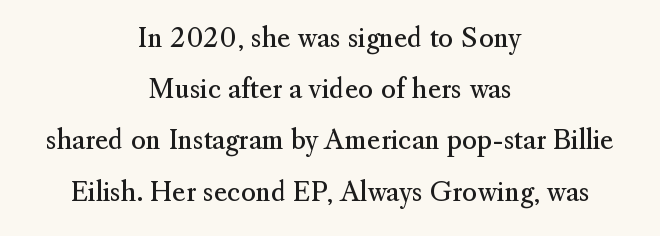
{"italic": "no", "bold": "no", "underline": "no", "align": "center", "line_spacing": "loose", "line_spacing_ratio": 1.97, "letter_spacing": "normal", "letter_spacing_em": 0.0, "glyph_px": 26}
